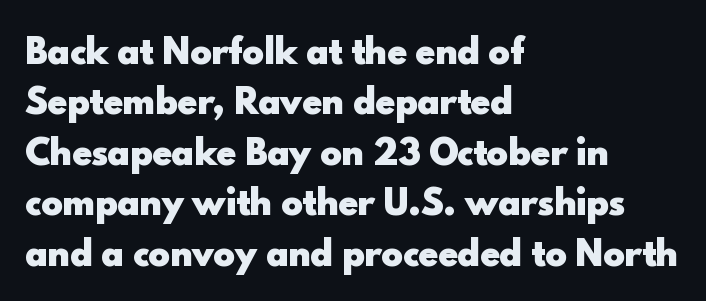
The image shows 33 px heavy sans-serif type, upright; set left-aligned, normal line spacing (1.53x), normal letter spacing, not underlined; a small x-height.
